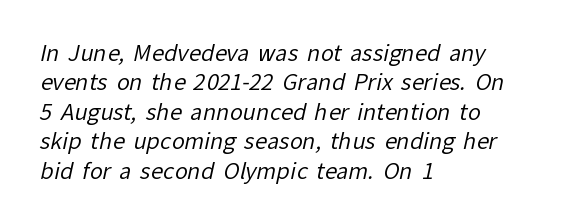
The rendering uses a moderate line-height, typical for paragraphs. Nothing heavy about these letters — not bold at all. In CSS terms this would be text-align: left. No extra tracking has been applied to these lines.
